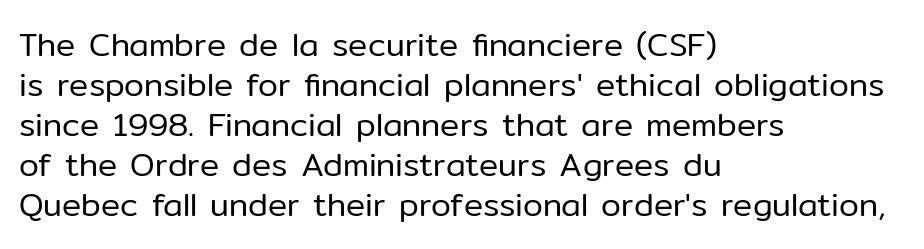
Q: Is the text bold? A: No.
Q: Is the text italic (slanted)? A: No, it is upright.
Q: Is the typeface a serif or a sans-serif typeface? A: Sans-serif.
Q: Is the text underlined? A: No.
Q: How is the paragraph aligned? A: Left-aligned.
Q: Is the spacing between letters normal or unusually wide? A: Normal.
Q: Is the spacing between lines tight, normal or loose? A: Normal.
Q: Width (condensed, normal, or wide)? A: Normal.
Q: Stroke contrast? A: Low.
Q: x-height? A: Medium.
Q: Monospaced? A: No.
